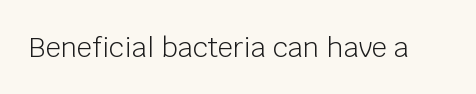
Has an underline been added? It has not. The type is set solid horizontally, with unmodified tracking. The characters are drawn with everyday or finer stroke widths. Every character sits straight up, as roman type does.
